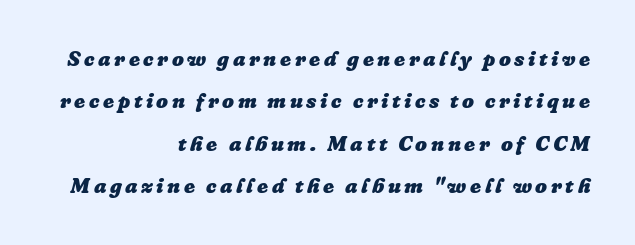
Q: Is the text bold? A: Yes.
Q: Is the text italic (slanted)? A: Yes, it leans right by about 16 degrees.
Q: Is the text underlined? A: No.
Q: How is the paragraph aligned? A: Right-aligned.
Q: Is the spacing between lines tight, normal or loose? A: Loose.
